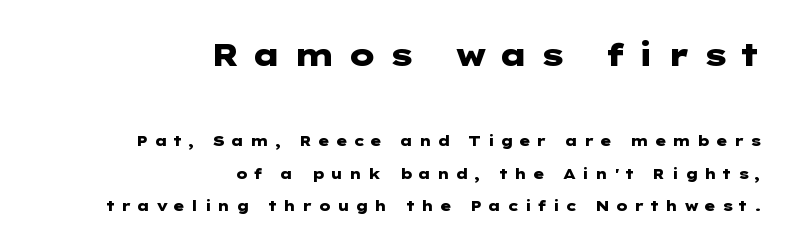
{"serif": "no", "italic": "no", "bold": "yes", "weight": "heavy", "width": "wide", "stroke_contrast": "low", "x_height": "medium", "underline": "no", "align": "right", "line_spacing": "loose", "line_spacing_ratio": 2.33, "letter_spacing": "wide", "letter_spacing_em": 0.38, "larger_block": "first", "size_ratio": 2.21, "glyph_px": 31}
